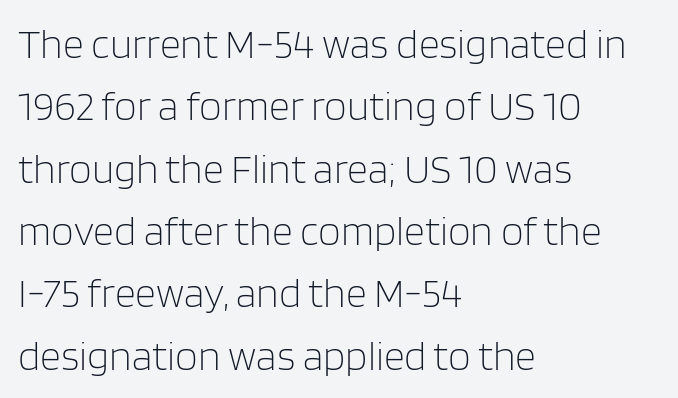
{"serif": "no", "italic": "no", "bold": "no", "weight": "light", "width": "normal", "stroke_contrast": "low", "x_height": "large", "monospaced": "no", "underline": "no", "align": "left", "line_spacing": "normal", "line_spacing_ratio": 1.52, "letter_spacing": "normal", "letter_spacing_em": 0.0, "glyph_px": 41}
